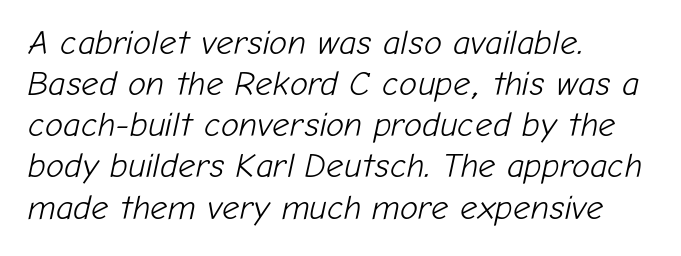
The image shows 34 px light type, italic (leaning right); set left-aligned, line spacing 1.21x, normal letter spacing, not underlined; low stroke contrast and a medium x-height.
